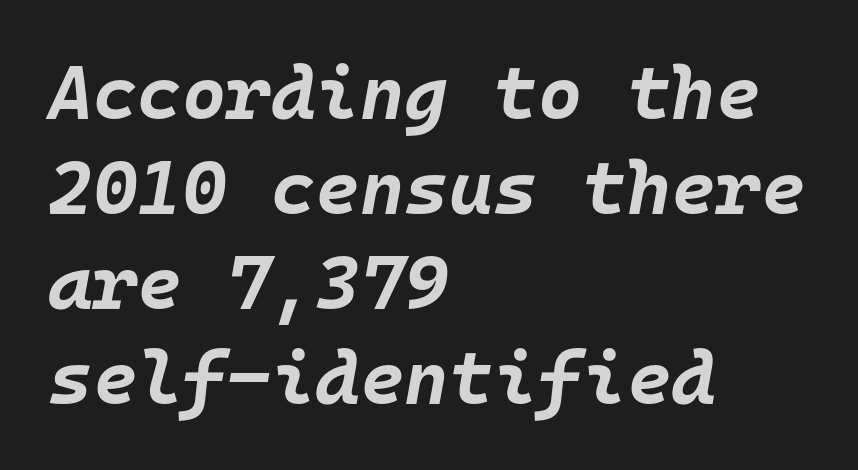
Q: Is the text bold? A: Yes.
Q: Is the text italic (slanted)? A: Yes, it leans right by about 10 degrees.
Q: Is the text underlined? A: No.
Q: How is the paragraph aligned? A: Left-aligned.
Q: Is the spacing between letters normal or unusually wide? A: Normal.
Q: Is the spacing between lines tight, normal or loose? A: Normal.
Q: Width (condensed, normal, or wide)? A: Normal.
Q: Stroke contrast? A: Low.
Q: x-height? A: Large.
Q: Monospaced? A: Yes.
